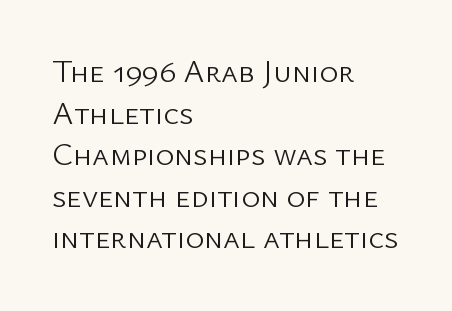
Q: Is the text bold? A: No.
Q: Is the text italic (slanted)? A: No, it is upright.
Q: Is the typeface a serif or a sans-serif typeface? A: Sans-serif.
Q: Is the text underlined? A: No.
Q: How is the paragraph aligned? A: Left-aligned.
Q: Is the spacing between letters normal or unusually wide? A: Normal.
Q: Is the spacing between lines tight, normal or loose? A: Normal.
Q: Width (condensed, normal, or wide)? A: Normal.
Q: Stroke contrast? A: Low.
Q: x-height? A: Medium.
Q: Monospaced? A: No.
